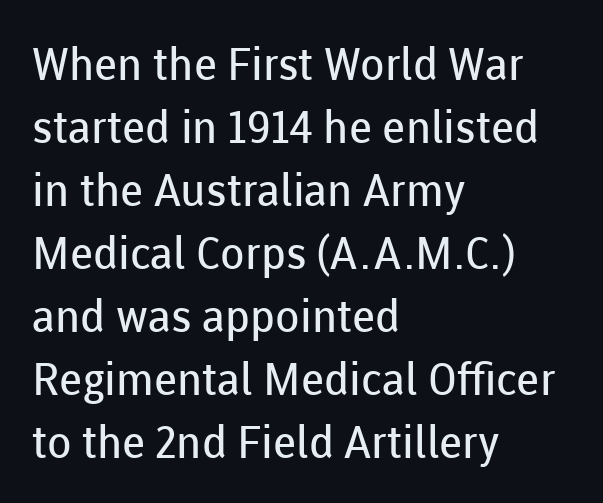
Q: Is the text bold? A: No.
Q: Is the text italic (slanted)? A: No, it is upright.
Q: Is the typeface a serif or a sans-serif typeface? A: Sans-serif.
Q: Is the text underlined? A: No.
Q: How is the paragraph aligned? A: Left-aligned.
Q: Is the spacing between letters normal or unusually wide? A: Normal.
Q: Is the spacing between lines tight, normal or loose? A: Normal.
Q: Width (condensed, normal, or wide)? A: Normal.
Q: Stroke contrast? A: Low.
Q: x-height? A: Medium.
Q: Monospaced? A: No.
